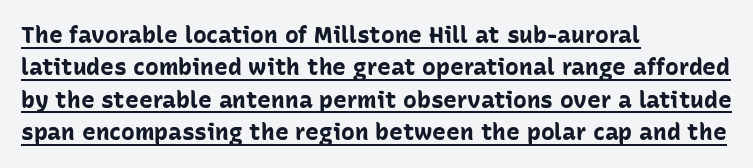
The image shows 23 px bold type, upright; set left-aligned, normal line spacing (1.41x), normal letter spacing, underlined.
